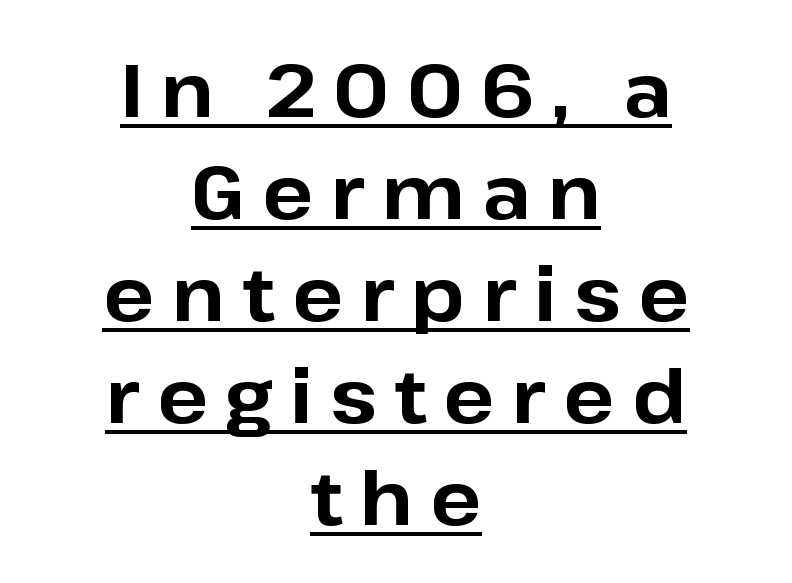
Every letter is thick-stroked: bold, no question. Spacing between characters has been opened up far beyond the box default. Vertically, the passage feels balanced, rows spaced as you'd expect. Horizontal alignment here is central, giving a formal, balanced look.
